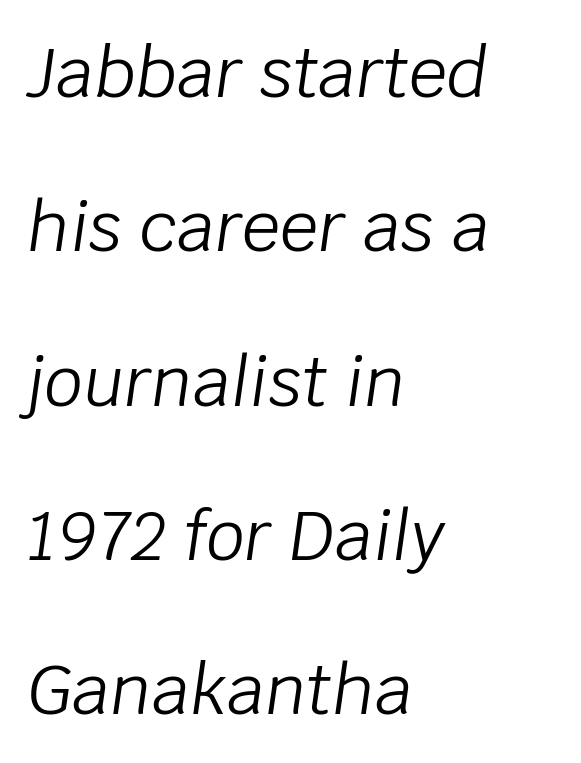
Q: Is the text bold? A: No.
Q: Is the text italic (slanted)? A: Yes, it leans right by about 8 degrees.
Q: Is the text underlined? A: No.
Q: How is the paragraph aligned? A: Left-aligned.
Q: Is the spacing between letters normal or unusually wide? A: Normal.
Q: Is the spacing between lines tight, normal or loose? A: Loose.
Q: Width (condensed, normal, or wide)? A: Normal.
Q: Stroke contrast? A: Low.
Q: x-height? A: Large.
Q: Monospaced? A: No.
